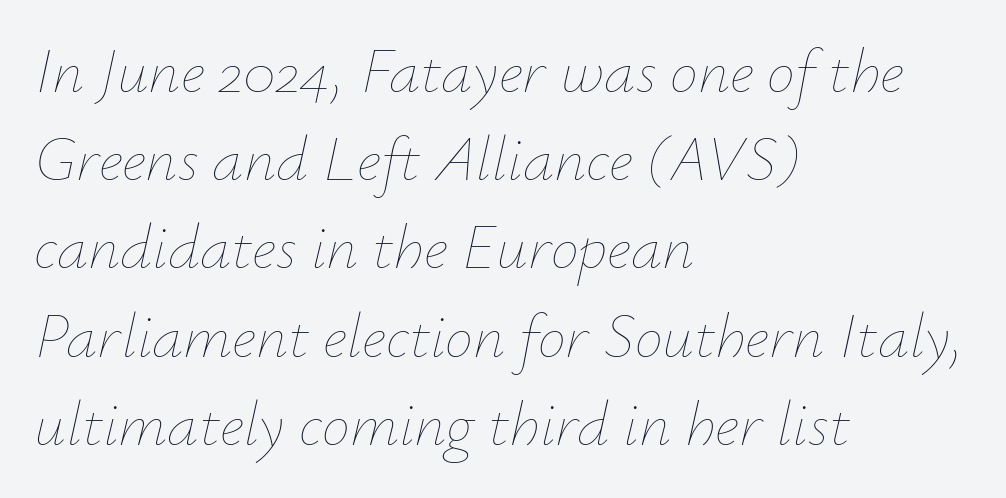
Observe the lean: these are italic letterforms. Descender tails drop into unmarked territory. This rendering leaves character spacing at its baseline value. Think of a printed novel: that variable character pitch is what you see here.
